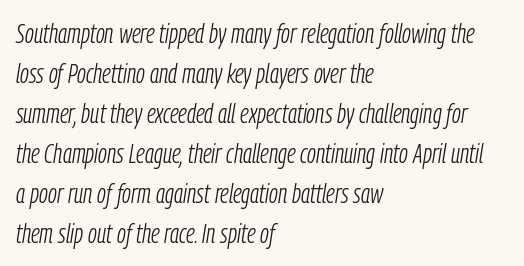
The passage shown has conventional tracking throughout. The ragged edge is on the right, which tells us the setting is flush left. A typesetter would mark this as italic. The lines sit at an ordinary, default distance from one another.
